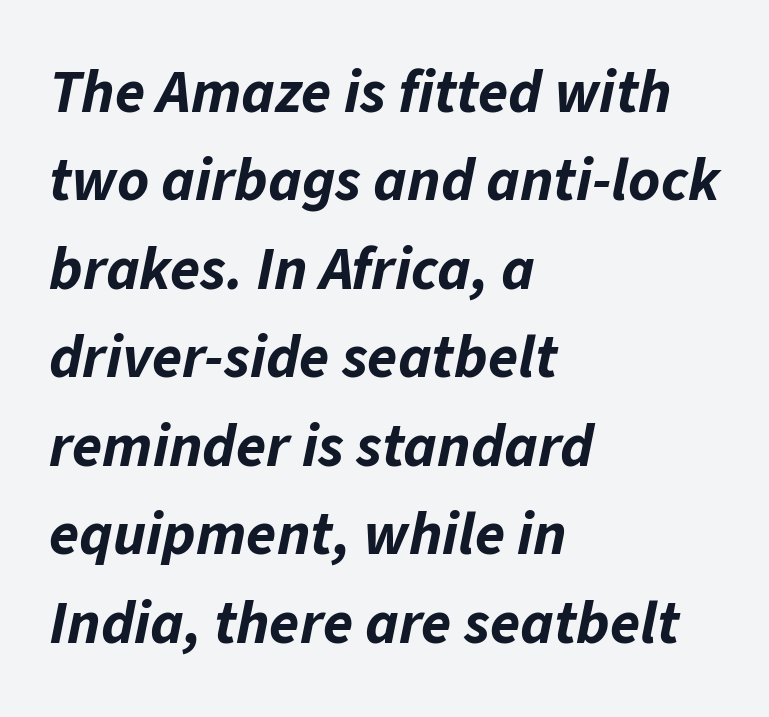
The image shows 61 px bold type, italic (leaning right); set left-aligned, normal line spacing (1.45x), normal letter spacing, not underlined; low stroke contrast and a medium x-height.
